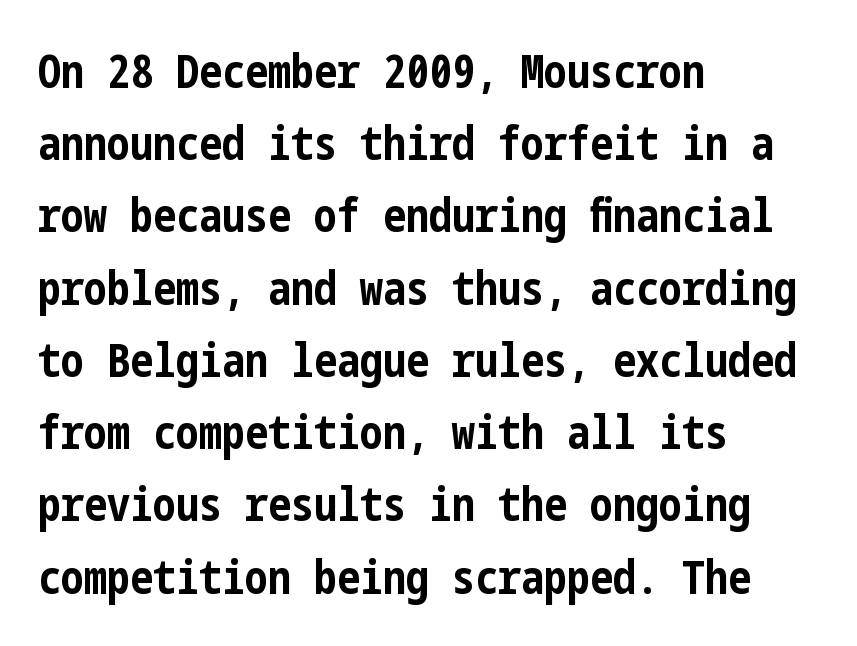
The image shows 46 px bold, condensed sans-serif type, upright; set left-aligned, normal line spacing (1.57x), normal letter spacing, not underlined; low stroke contrast and a medium x-height.
